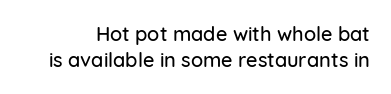
Compared with typical body copy, the letter spacing here is the same. The type sits square on the baseline with zero lean. The glyphs are unaccompanied by any horizontal stroke below them. Students, observe: this is what conventionally led text looks like.
